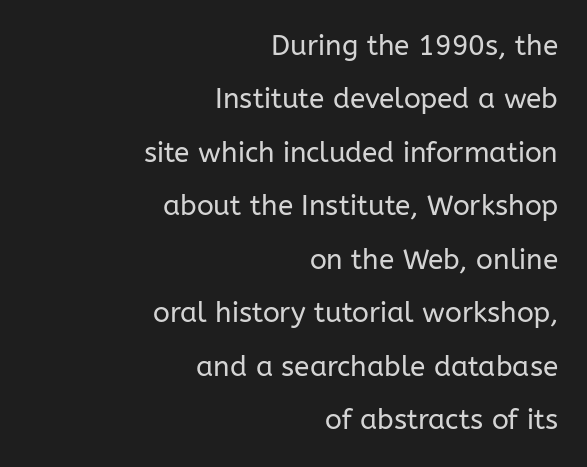
The image shows 28 px regular-weight sans-serif type, upright; set right-aligned, loose line spacing (1.91x), normal letter spacing, not underlined; low stroke contrast and a medium x-height.
